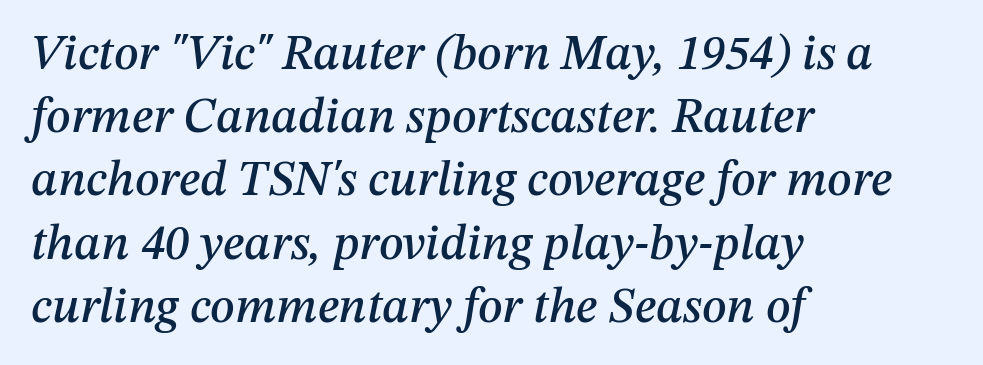
The image shows 49 px text type, italic (leaning right); set left-aligned, normal line spacing (1.29x), normal letter spacing, not underlined; medium stroke contrast and a medium x-height.
